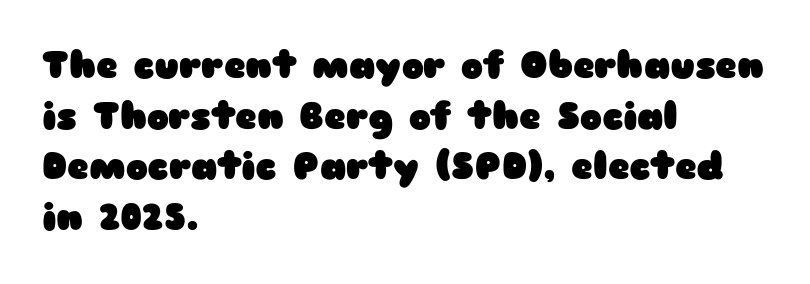
{"serif": "no", "italic": "no", "bold": "yes", "weight": "heavy", "width": "wide", "stroke_contrast": "low", "x_height": "medium", "monospaced": "no", "underline": "no", "align": "left", "line_spacing": "normal", "line_spacing_ratio": 1.37, "letter_spacing": "normal", "letter_spacing_em": 0.0, "glyph_px": 37}
